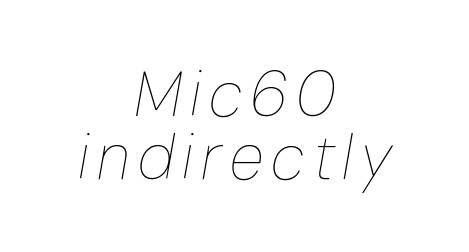
Q: Is the text bold? A: No.
Q: Is the text italic (slanted)? A: Yes, it leans right by about 10 degrees.
Q: Is the text underlined? A: No.
Q: How is the paragraph aligned? A: Centered.
Q: Is the spacing between lines tight, normal or loose? A: Tight.
Q: Width (condensed, normal, or wide)? A: Condensed.
Q: Stroke contrast? A: Low.
Q: x-height? A: Medium.
Q: Monospaced? A: No.
